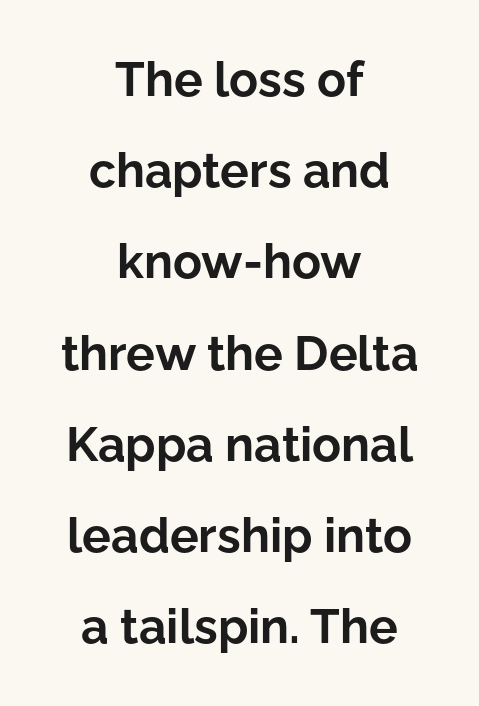
The image shows 48 px bold sans-serif type, upright; set centered, loose line spacing (1.9x), normal letter spacing, not underlined; low stroke contrast and a medium x-height.
